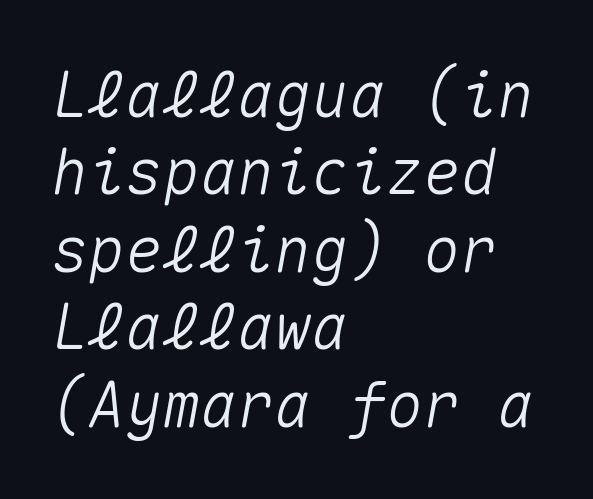
Beneath every word, the page is bare. Observe the lean: these are italic letterforms. Evenly set lines give the paragraph a standard silhouette. Do the characters align in a grid? Yes, the font is monospaced. Each word holds together tightly as a unit, with standard inter-letter gaps. The lines are quadded left.
